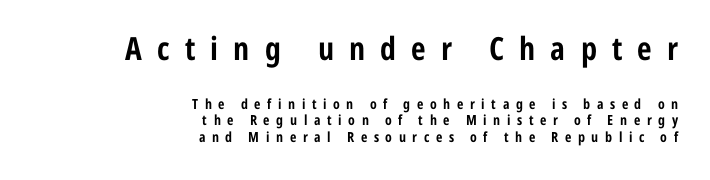
{"serif": "no", "italic": "no", "bold": "yes", "weight": "bold", "width": "condensed", "stroke_contrast": "low", "x_height": "medium", "monospaced": "no", "underline": "no", "align": "right", "line_spacing_ratio": 1.19, "letter_spacing": "wide", "letter_spacing_em": 0.47, "larger_block": "first", "size_ratio": 2.29, "glyph_px": 32}
